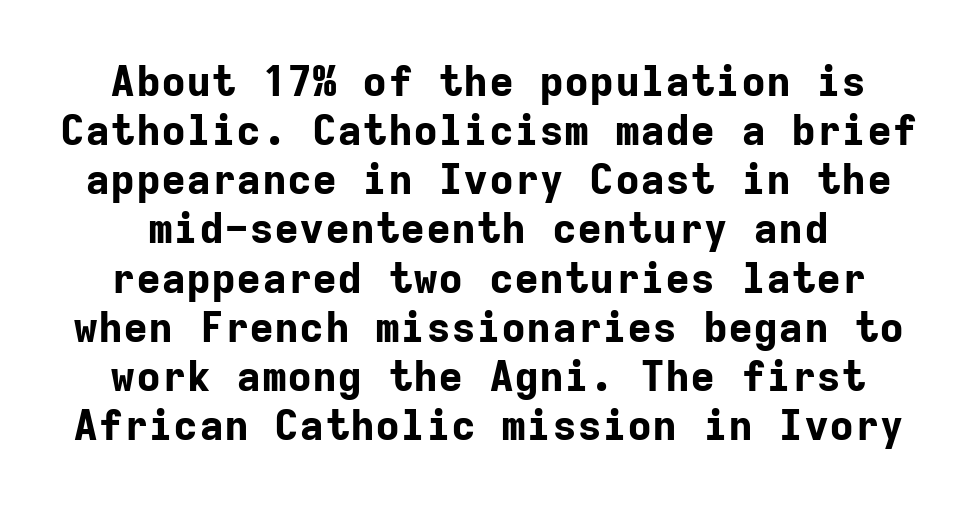
A typesetter would call this monospace, since all characters share one set width. Bare-footed words on every line. The letters stand straight up with perfectly vertical stems. Summary of weight: heavy, a full bold. How are the letters spaced? Ordinarily, with no added tracking. This rendering employs a face without finishing strokes, i.e., a sans-serif.
